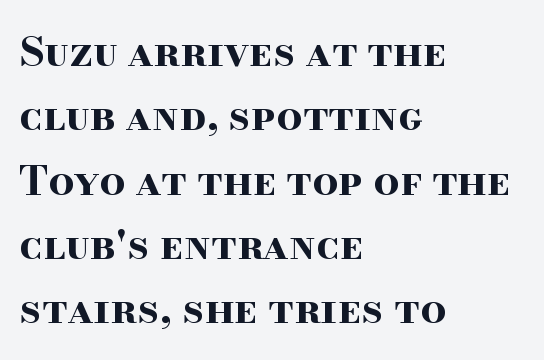
The image shows 41 px bold, wide serif type, upright; set left-aligned, normal line spacing (1.57x), normal letter spacing, not underlined; high stroke contrast and a small x-height.
